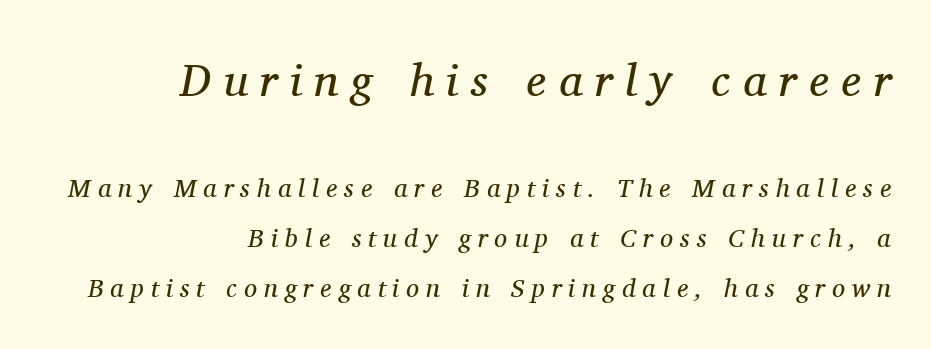
{"serif": "yes", "italic": "yes", "lean": "right", "slant_degrees": 11, "bold": "no", "weight": "regular", "width": "normal", "stroke_contrast": "medium", "x_height": "medium", "monospaced": "no", "underline": "no", "align": "right", "line_spacing": "loose", "line_spacing_ratio": 1.92, "letter_spacing": "wide", "letter_spacing_em": 0.27, "larger_block": "first", "size_ratio": 1.77, "glyph_px": 46}
